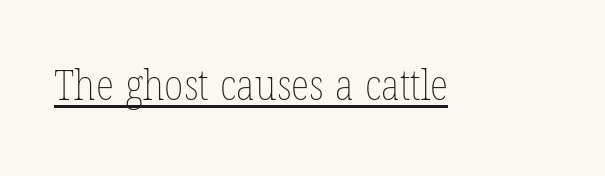
The image shows 43 px thin, condensed type, upright; set normal letter spacing, underlined; low stroke contrast and a medium x-height.
